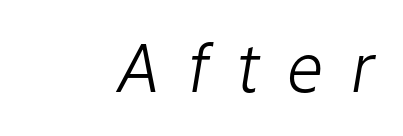
{"italic": "yes", "lean": "right", "slant_degrees": 9, "bold": "no", "weight": "light", "width": "normal", "stroke_contrast": "low", "x_height": "medium", "monospaced": "no", "underline": "no", "align": "right", "letter_spacing": "wide", "letter_spacing_em": 0.4, "glyph_px": 66}
